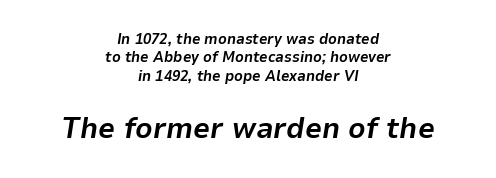
Looks like regular typesetting: each glyph gets only the width it needs. Heft: maximum for text — a bold. These lines are centered, leaving both edges ragged. You can tell it's italic because the verticals aren't actually vertical. Visually, the bottom section dominates because its glyphs are scaled up.
